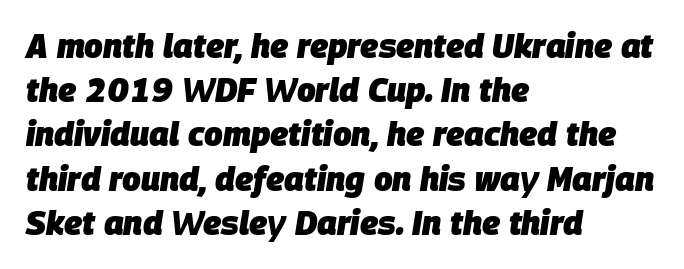
Reading down the block, your eye returns to a fixed left position each line. The axis of the letterforms is tilted away from vertical. The letters advance in unequal steps, a hallmark of proportional type. The passage shown is not underscored anywhere.
